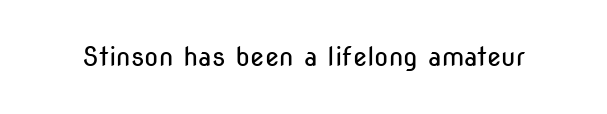
The image shows 26 px text type, upright; set normal letter spacing, not underlined.
